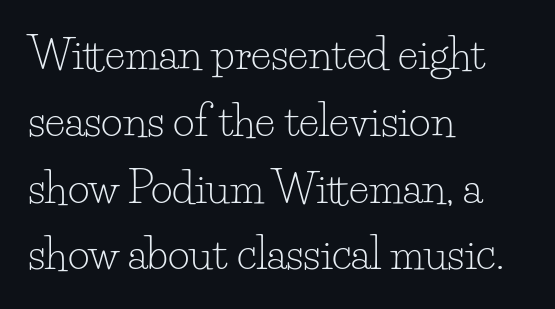
Check under the words: just untouched page. You can tell it's not italic because the verticals are truly vertical. Inter-character spacing is left at the font's built-in metrics. The letters carry serifs — small finishing strokes at the ends of their stems.
